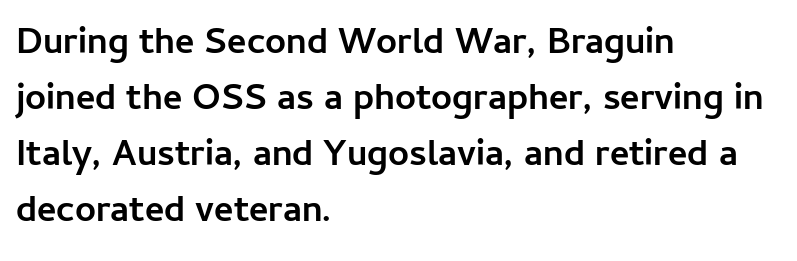
The font is running at its bold setting. Tall strokes in this sample are plumb rather than angled. Each letter's strokes conclude bluntly, with no projecting serifs. The rag falls on the right side of this text block. Underline: absent. The horizontal fit of the characters is conventional and even.
